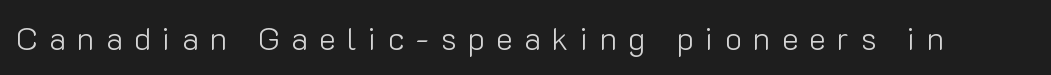
Q: Is the text bold? A: No.
Q: Is the text italic (slanted)? A: No, it is upright.
Q: Is the typeface a serif or a sans-serif typeface? A: Sans-serif.
Q: Is the text underlined? A: No.
Q: Is the spacing between letters normal or unusually wide? A: Unusually wide.
Q: Width (condensed, normal, or wide)? A: Normal.
Q: Stroke contrast? A: Low.
Q: x-height? A: Medium.
Q: Monospaced? A: No.
